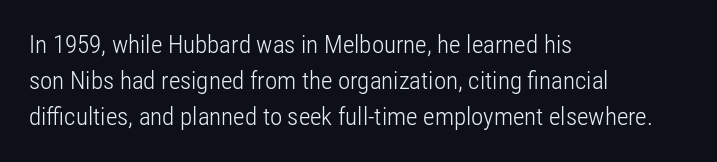
The image shows 25 px text type, upright; set left-aligned, normal line spacing (1.45x), normal letter spacing, not underlined.
